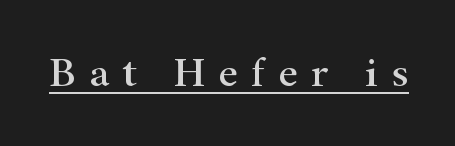
Q: Is the text italic (slanted)? A: No, it is upright.
Q: Is the typeface a serif or a sans-serif typeface? A: Serif.
Q: Is the text underlined? A: Yes.
Q: Is the spacing between letters normal or unusually wide? A: Unusually wide.
Q: Width (condensed, normal, or wide)? A: Wide.
Q: Stroke contrast? A: High.
Q: x-height? A: Small.
Q: Monospaced? A: No.
